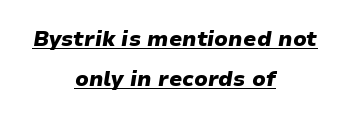
{"italic": "yes", "lean": "right", "slant_degrees": 9, "bold": "yes", "underline": "yes", "align": "center", "line_spacing": "loose", "line_spacing_ratio": 1.92, "letter_spacing": "normal", "letter_spacing_em": 0.0, "glyph_px": 21}
